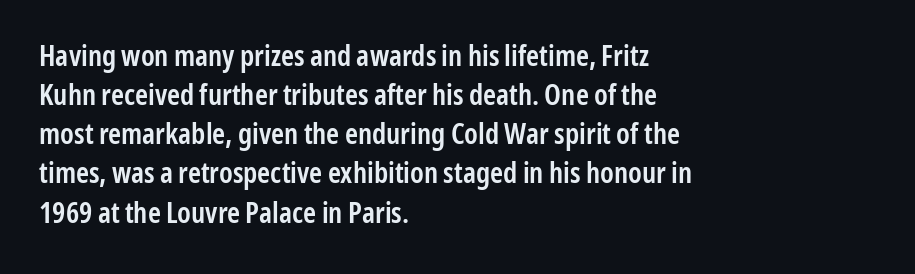
The image shows 29 px semibold, condensed sans-serif type, upright; set left-aligned, normal line spacing (1.35x), normal letter spacing, not underlined; low stroke contrast and a medium x-height.
